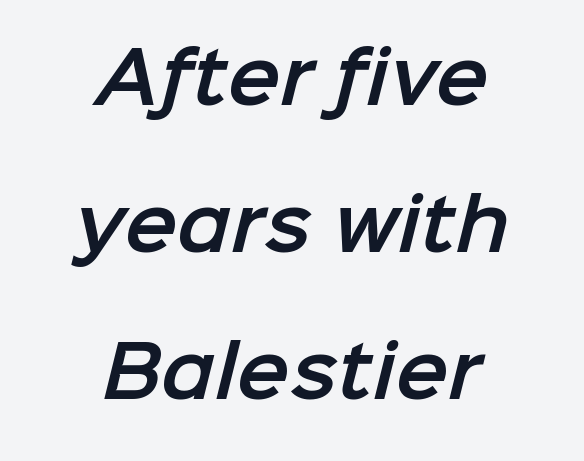
Q: Is the typeface a serif or a sans-serif typeface? A: Sans-serif.
Q: Is the text underlined? A: No.
Q: How is the paragraph aligned? A: Centered.
Q: Is the spacing between letters normal or unusually wide? A: Normal.
Q: Is the spacing between lines tight, normal or loose? A: Loose.
Q: Width (condensed, normal, or wide)? A: Normal.
Q: Stroke contrast? A: Low.
Q: x-height? A: Medium.
Q: Monospaced? A: No.
